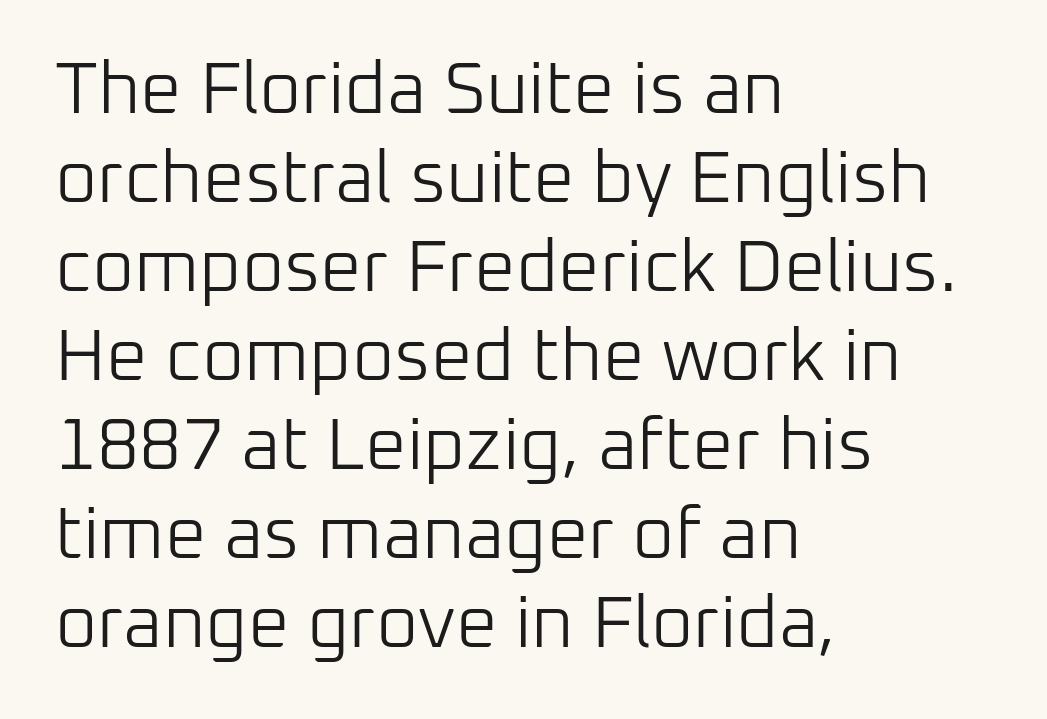
The image shows 73 px light sans-serif type, upright; set left-aligned, line spacing 1.22x, normal letter spacing, not underlined; low stroke contrast and a medium x-height.
